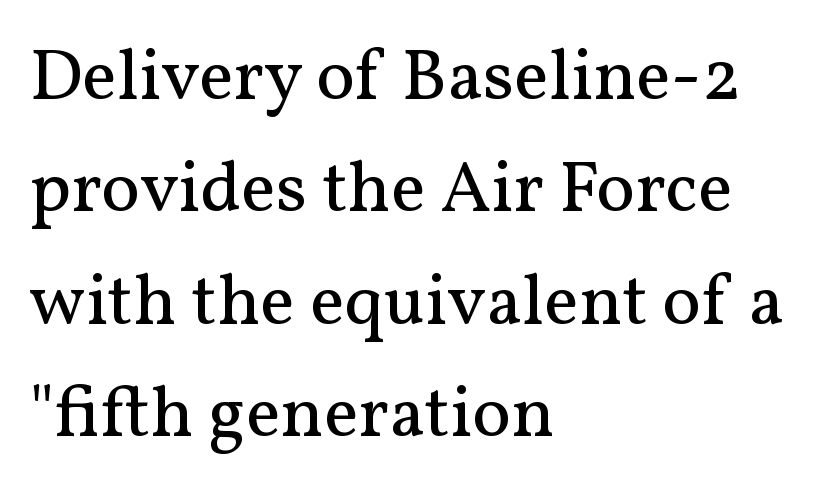
The image shows 73 px regular-weight serif type, upright; set left-aligned, normal line spacing (1.54x), normal letter spacing, not underlined; medium stroke contrast and a medium x-height.
